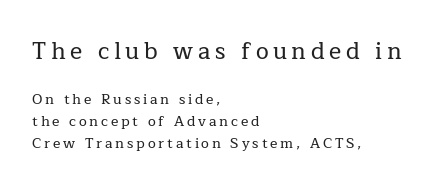
Compared with typical body copy, the letter spacing here is much looser. These lines stack with their left ends in a neat column. The words here are not underlined. Leading: standard. The lettering stays uniformly vertical, giving the passage a roman look. This layout puts the oversized block above and the modest block below.
